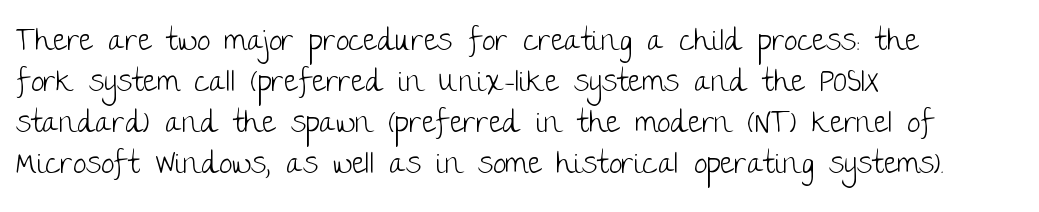
Q: Is the text bold? A: No.
Q: Is the text italic (slanted)? A: No, it is upright.
Q: Is the typeface a serif or a sans-serif typeface? A: Sans-serif.
Q: Is the text underlined? A: No.
Q: How is the paragraph aligned? A: Left-aligned.
Q: Is the spacing between letters normal or unusually wide? A: Normal.
Q: Is the spacing between lines tight, normal or loose? A: Normal.
Q: Width (condensed, normal, or wide)? A: Normal.
Q: Stroke contrast? A: Low.
Q: x-height? A: Large.
Q: Monospaced? A: No.
